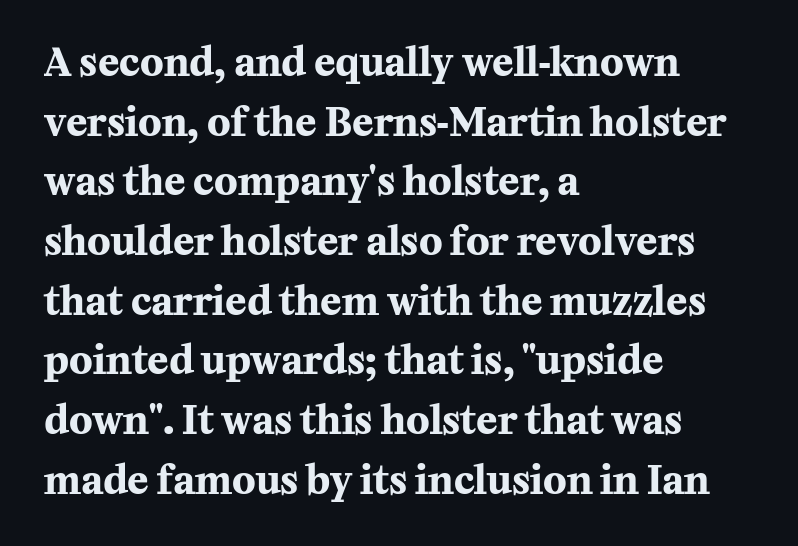
The letters carry serifs — small finishing strokes at the ends of their stems. Typeset ragged right — the left edge is the straight one. A normal amount of white space separates one row of letters from the next. Does extra space separate the letters? No, they use regular spacing. The letters stand upright; this is a roman face.
